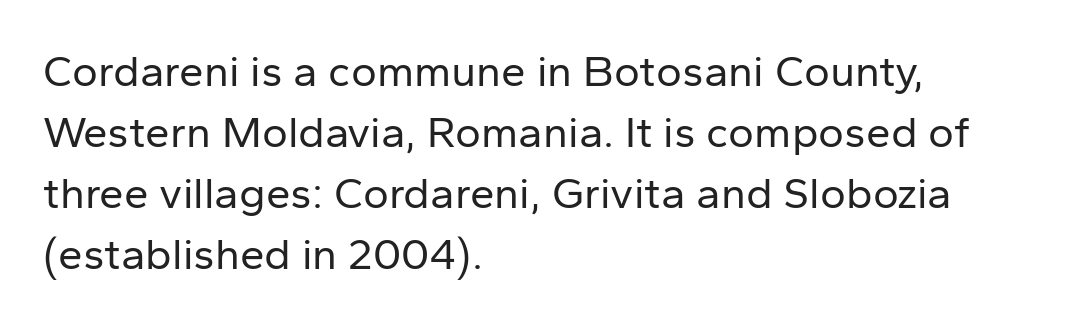
Q: Is the text bold? A: No.
Q: Is the text italic (slanted)? A: No, it is upright.
Q: Is the typeface a serif or a sans-serif typeface? A: Sans-serif.
Q: Is the text underlined? A: No.
Q: How is the paragraph aligned? A: Left-aligned.
Q: Is the spacing between letters normal or unusually wide? A: Normal.
Q: Is the spacing between lines tight, normal or loose? A: Normal.
Q: Width (condensed, normal, or wide)? A: Normal.
Q: Stroke contrast? A: Low.
Q: x-height? A: Medium.
Q: Monospaced? A: No.
